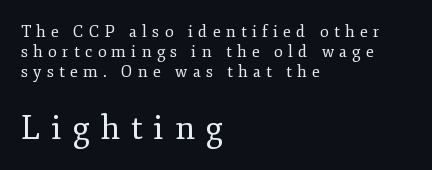
There is plenty of visible air inserted between adjacent glyphs. Font category for this specimen: serif. The glyphs are unaccompanied by any horizontal stroke below them. Varying glyph widths throughout — classic text-font behaviour. The letters in the lower block stand taller than those in the block above.
